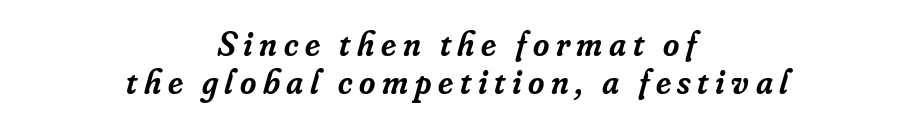
Q: Is the text bold? A: Semi-bold.
Q: Is the text italic (slanted)? A: Yes, it leans right by about 16 degrees.
Q: Is the typeface a serif or a sans-serif typeface? A: Serif.
Q: Is the text underlined? A: No.
Q: How is the paragraph aligned? A: Centered.
Q: Is the spacing between lines tight, normal or loose? A: Tight.
Q: Width (condensed, normal, or wide)? A: Normal.
Q: Stroke contrast? A: Low.
Q: x-height? A: Small.
Q: Monospaced? A: No.
